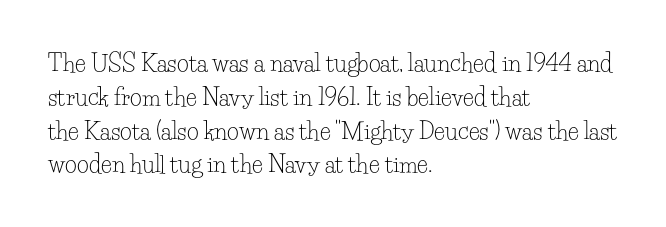
{"italic": "no", "bold": "no", "underline": "no", "align": "left", "line_spacing": "normal", "line_spacing_ratio": 1.47, "letter_spacing": "normal", "letter_spacing_em": 0.0, "glyph_px": 23}
